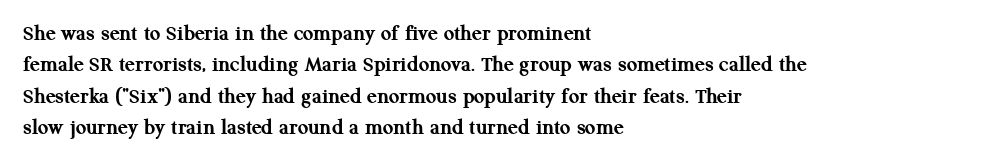
The image shows 23 px bold type, upright; set left-aligned, normal line spacing (1.36x), normal letter spacing, not underlined.
